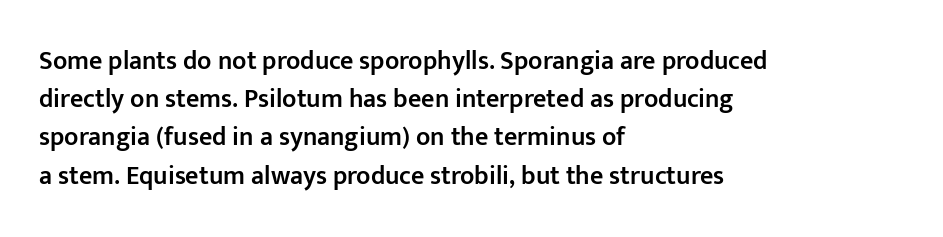
{"italic": "no", "bold": "semi", "underline": "no", "align": "left", "line_spacing": "normal", "line_spacing_ratio": 1.47, "letter_spacing": "normal", "letter_spacing_em": 0.0, "glyph_px": 26}
